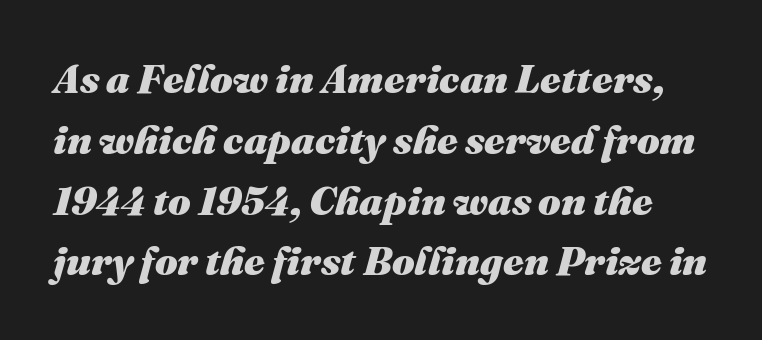
Compared with ordinary roman type, these characters are visibly tilted. The designer left line spacing at the default. A typesetter would call this proportional, since set widths differ per character. Words appear dense and cohesive because spacing is normal.
